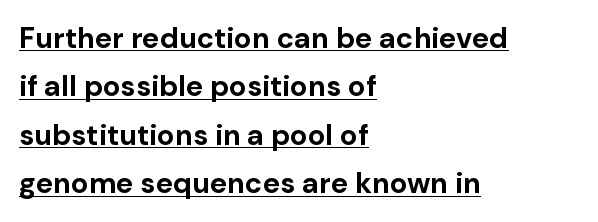
{"serif": "no", "italic": "no", "bold": "yes", "weight": "bold", "width": "normal", "stroke_contrast": "low", "x_height": "medium", "monospaced": "no", "underline": "yes", "align": "left", "line_spacing": "normal", "line_spacing_ratio": 1.67, "letter_spacing": "normal", "letter_spacing_em": 0.0, "glyph_px": 29}
